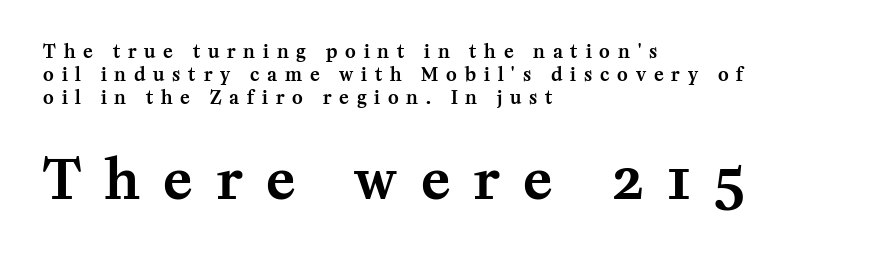
A typesetter would call this proportional, since set widths differ per character. Compare the two chunks: the lower has the greater cap height. Where is the straight margin? On the left. This sample uses expanded letter spacing, leaving extra air between glyphs.
